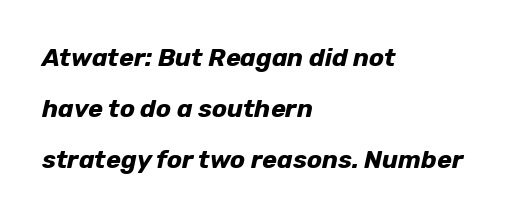
The image shows 25 px bold type, italic (leaning right); set left-aligned, loose line spacing (2.05x), normal letter spacing, not underlined.
